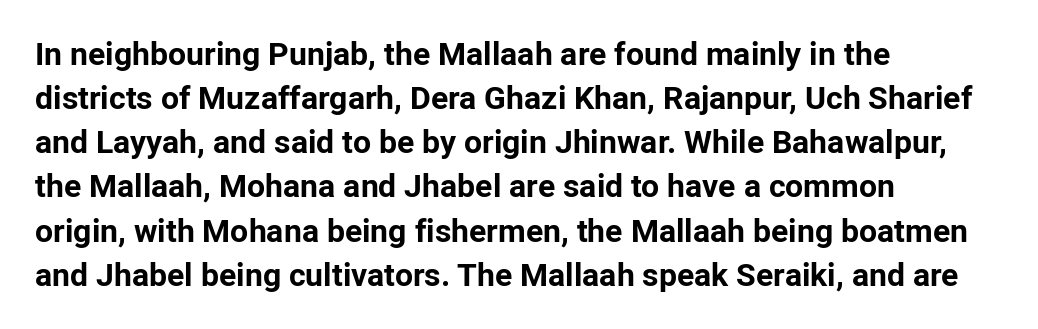
{"serif": "no", "italic": "no", "bold": "yes", "weight": "bold", "width": "normal", "stroke_contrast": "low", "x_height": "medium", "monospaced": "no", "underline": "no", "align": "left", "line_spacing": "normal", "line_spacing_ratio": 1.38, "letter_spacing": "normal", "letter_spacing_em": 0.0, "glyph_px": 32}
